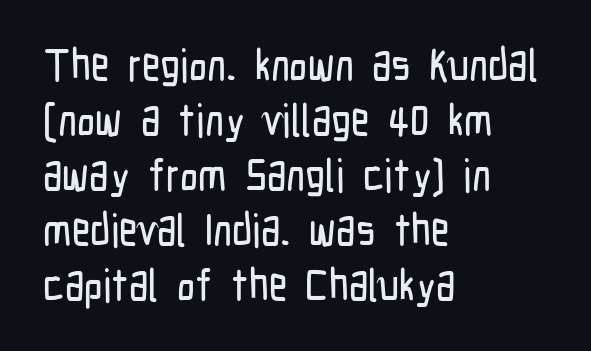
You could call the tracking neutral — neither tight nor loose. Nobody drew a line under any word here. The compositor pushed each line to the left boundary. You can tell from the bare stems that sans-serif type was used. Posture: straight, roman, zero tilt.
